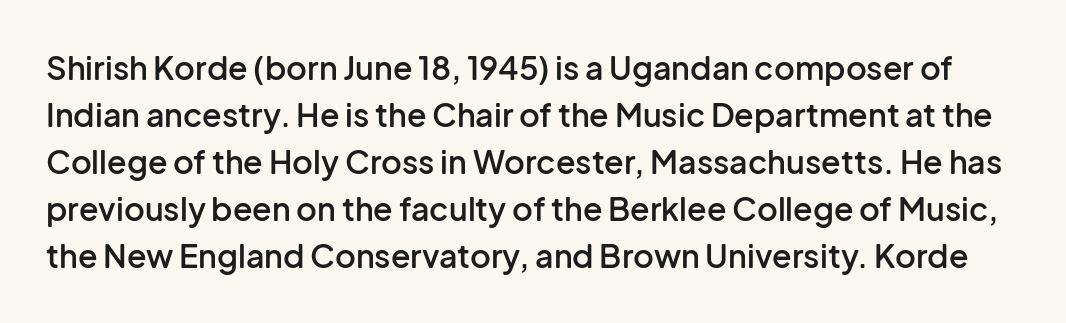
{"serif": "no", "italic": "no", "bold": "semi", "weight": "semibold", "width": "normal", "stroke_contrast": "low", "x_height": "medium", "monospaced": "no", "underline": "no", "line_spacing": "normal", "line_spacing_ratio": 1.47, "letter_spacing": "normal", "letter_spacing_em": 0.0, "glyph_px": 32}
